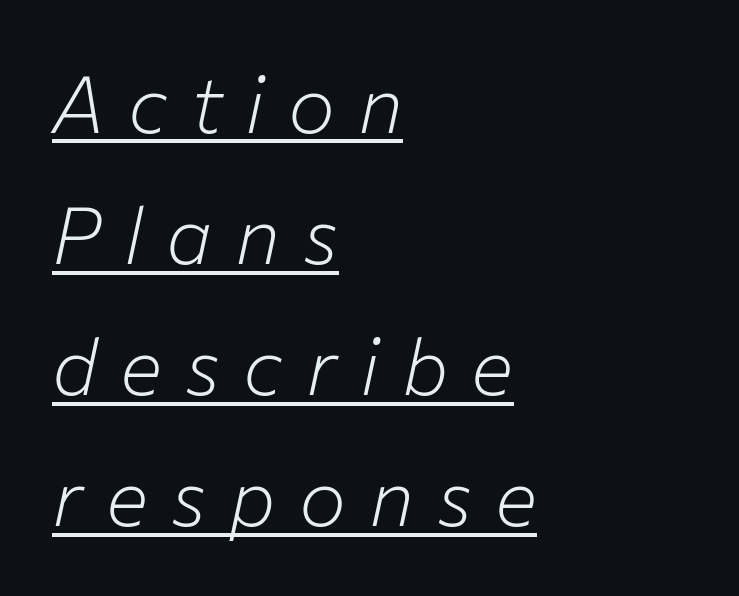
Q: Is the text bold? A: No.
Q: Is the text italic (slanted)? A: Yes, it leans right by about 12 degrees.
Q: Is the text underlined? A: Yes.
Q: How is the paragraph aligned? A: Left-aligned.
Q: Is the spacing between letters normal or unusually wide? A: Unusually wide.
Q: Is the spacing between lines tight, normal or loose? A: Normal.
Q: Width (condensed, normal, or wide)? A: Normal.
Q: Stroke contrast? A: Low.
Q: x-height? A: Medium.
Q: Monospaced? A: No.
